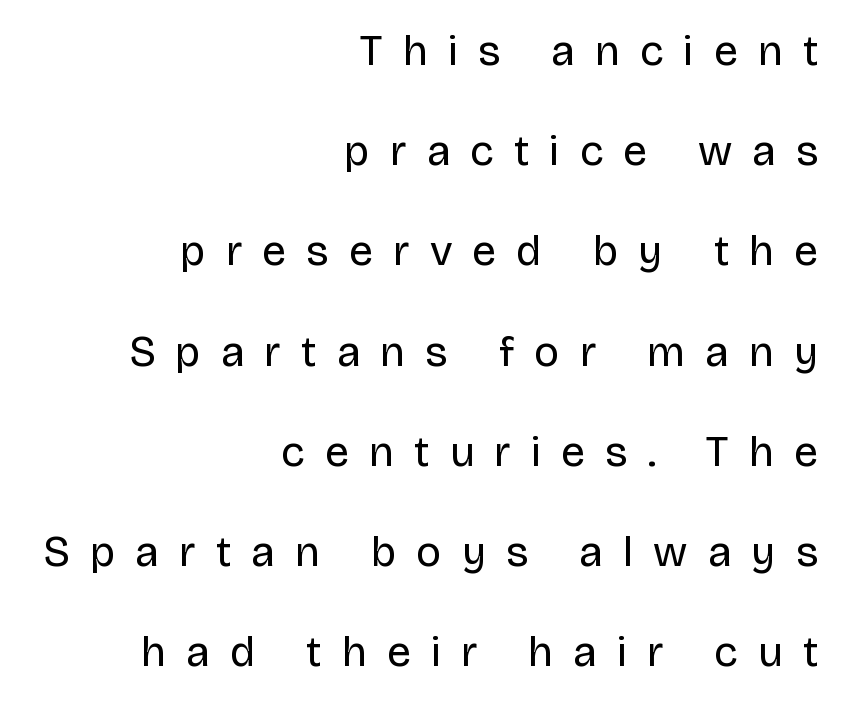
{"serif": "no", "italic": "no", "bold": "no", "weight": "regular", "width": "normal", "stroke_contrast": "low", "x_height": "large", "monospaced": "no", "underline": "no", "align": "right", "line_spacing": "loose", "line_spacing_ratio": 2.33, "letter_spacing": "wide", "letter_spacing_em": 0.47, "glyph_px": 43}
